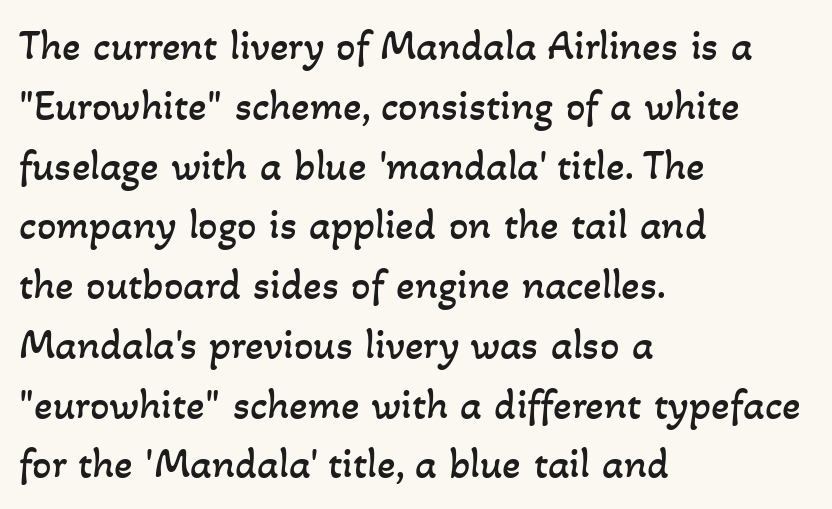
The image shows 43 px regular-weight type; set left-aligned, normal line spacing (1.39x), normal letter spacing, not underlined; low stroke contrast and a small x-height.
